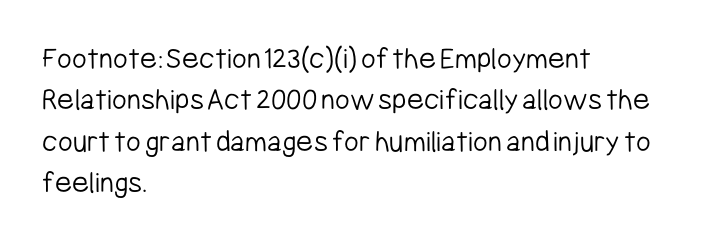
{"serif": "no", "italic": "no", "bold": "no", "weight": "light", "width": "condensed", "stroke_contrast": "low", "x_height": "medium", "monospaced": "no", "underline": "no", "align": "left", "line_spacing": "normal", "line_spacing_ratio": 1.29, "letter_spacing": "normal", "letter_spacing_em": 0.0, "glyph_px": 32}
